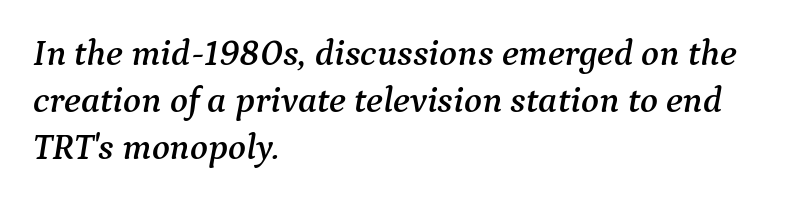
{"serif": "yes", "italic": "yes", "lean": "right", "slant_degrees": 9, "width": "normal", "stroke_contrast": "medium", "x_height": "medium", "monospaced": "no", "underline": "no", "align": "left", "line_spacing": "normal", "line_spacing_ratio": 1.27, "letter_spacing": "normal", "letter_spacing_em": 0.0, "glyph_px": 37}
